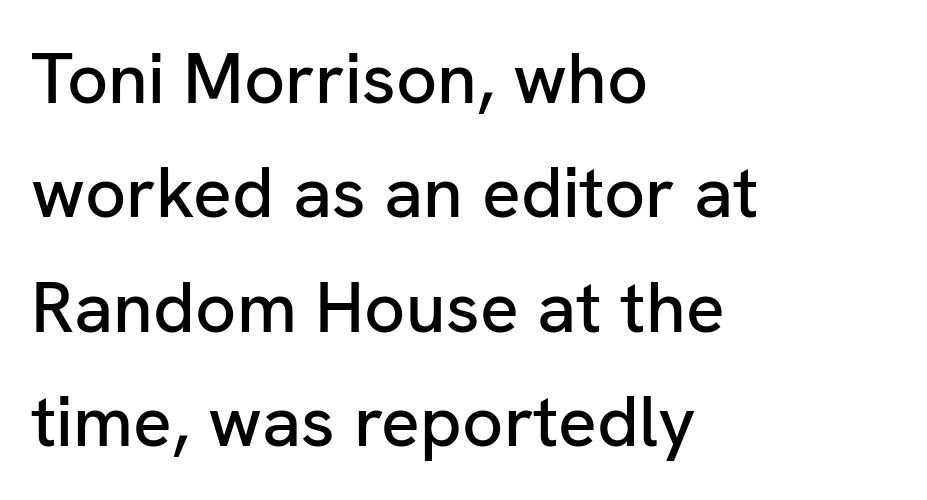
Is this a fixed-width face? No — the glyphs have proportional, varying widths. Between one letter and the next there's only the usual sliver of space. Line starts are locked; line ends wander. No feet cap the strokes, marking this as sans-serif type. No word sits above an underline.
